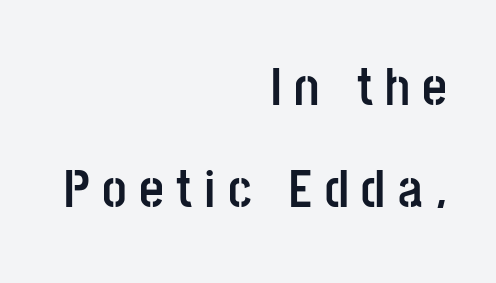
Underlining? Definitely not there. Is the block centered? No — it sits flush against the right margin. Here the designer chose a conventional face with non-uniform glyph widths. The characters display no serif detailing; their extremities are plain.
